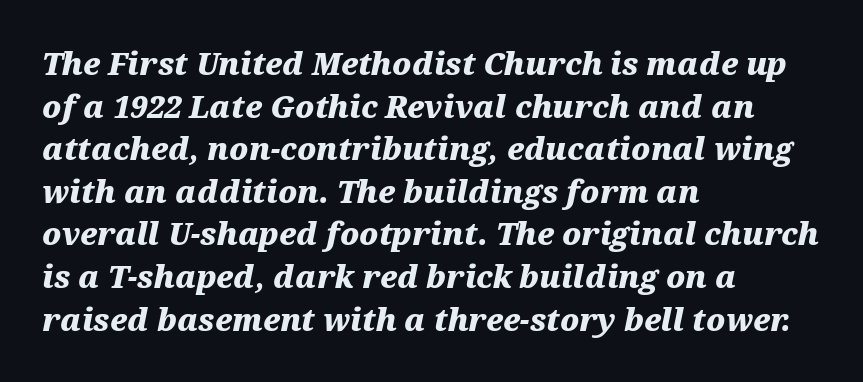
Q: Is the text bold? A: Yes.
Q: Is the text italic (slanted)? A: Yes, it leans right by about 12 degrees.
Q: Is the text underlined? A: No.
Q: How is the paragraph aligned? A: Left-aligned.
Q: Is the spacing between letters normal or unusually wide? A: Normal.
Q: Is the spacing between lines tight, normal or loose? A: Normal.
Q: Width (condensed, normal, or wide)? A: Wide.
Q: Stroke contrast? A: Medium.
Q: x-height? A: Medium.
Q: Monospaced? A: No.
